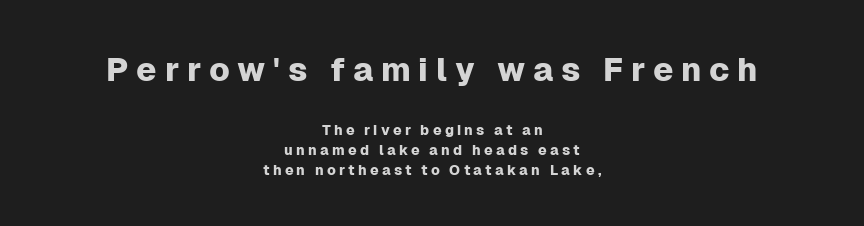
{"serif": "no", "italic": "no", "width": "normal", "stroke_contrast": "low", "x_height": "medium", "monospaced": "no", "underline": "no", "align": "center", "line_spacing": "normal", "line_spacing_ratio": 1.42, "letter_spacing": "wide", "letter_spacing_em": 0.23, "larger_block": "first", "size_ratio": 2.36, "glyph_px": 33}
